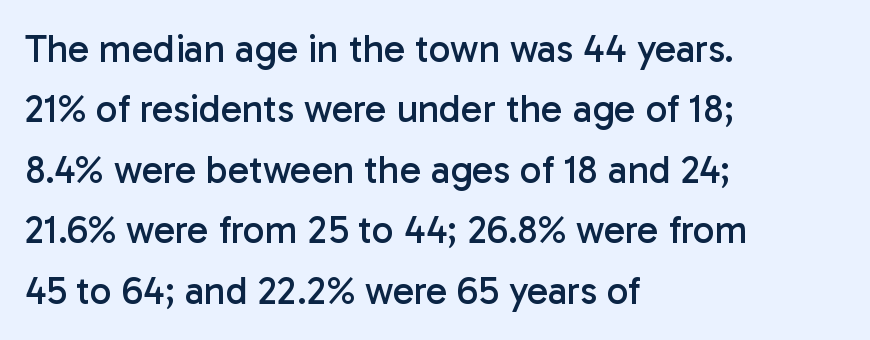
The space between consecutive lines is moderate. Serif or sans? Sans — the stroke terminals are bare. Stems here are at most as thick as an everyday book face. The foot of each line stays bare and open.
